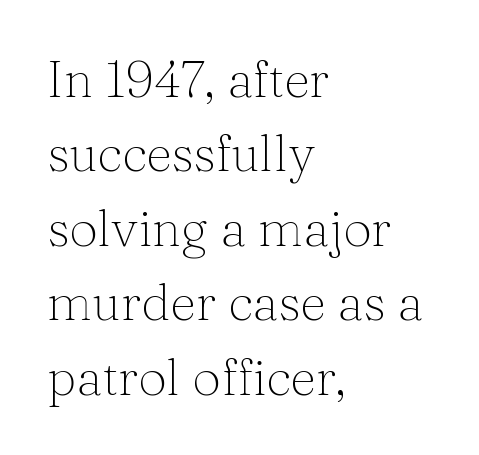
Is this a sans? No — the strokes have serifs. The paragraph has a hard left edge and a soft right edge. The typeface has the unassuming heft of standard copy or less. The face used here is proportionally spaced, like ordinary book or web type. It's the straight-up-and-down kind of type. Is there much room between lines? A standard amount, neither cramped nor airy.
